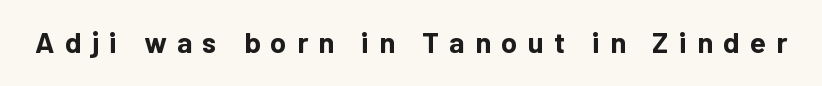
Loose tracking; the words dissolve into strings of separated letters. Glance below the letters and you will spot only blank space. These lines are rendered in a variable-pitch font. Ordinary non-slanted type is in use. The strokes are fattened all the way to bold.
